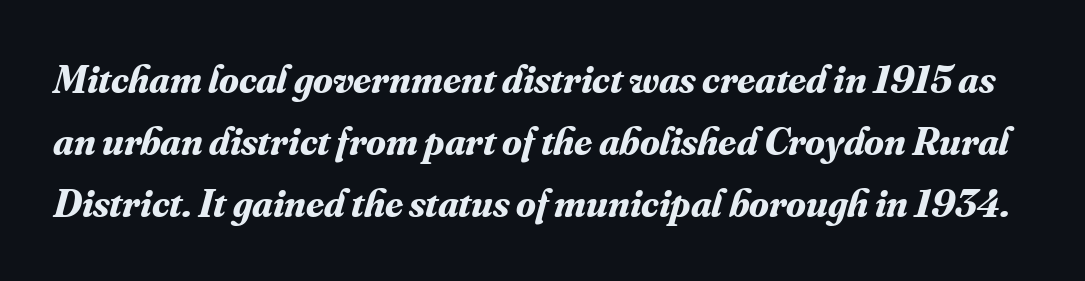
Looks like regular typesetting: each glyph gets only the width it needs. Little horizontal feet cap the strokes, marking this as serif type. How heavy is the stroke? Heavy — this is a bold. Beneath every word, the page is bare.
